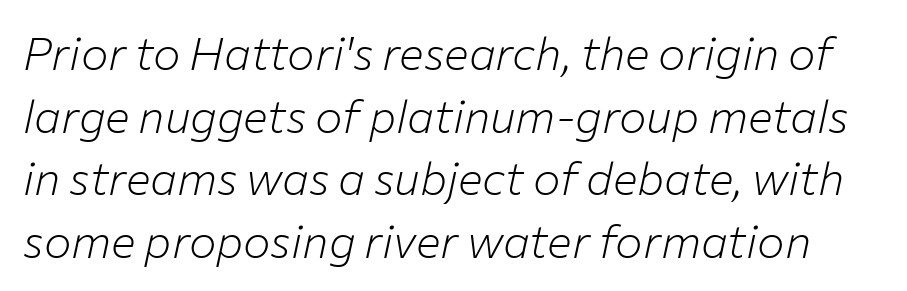
The image shows 46 px light type, italic (leaning right); set normal line spacing (1.36x), normal letter spacing, not underlined; low stroke contrast and a medium x-height.
